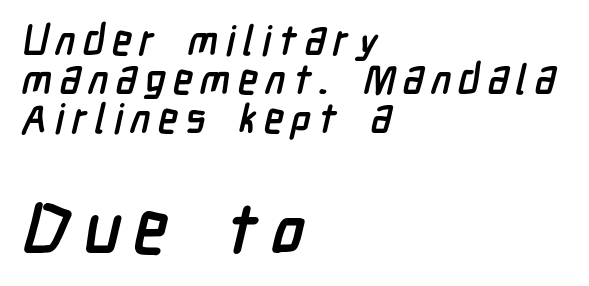
Baseline-to-baseline distance is barely more than the letter height. Typeset ragged right — the left edge is the straight one. Visually, the bottom section dominates because its glyphs are scaled up. The typesetting leans heavy: a genuine bold.
